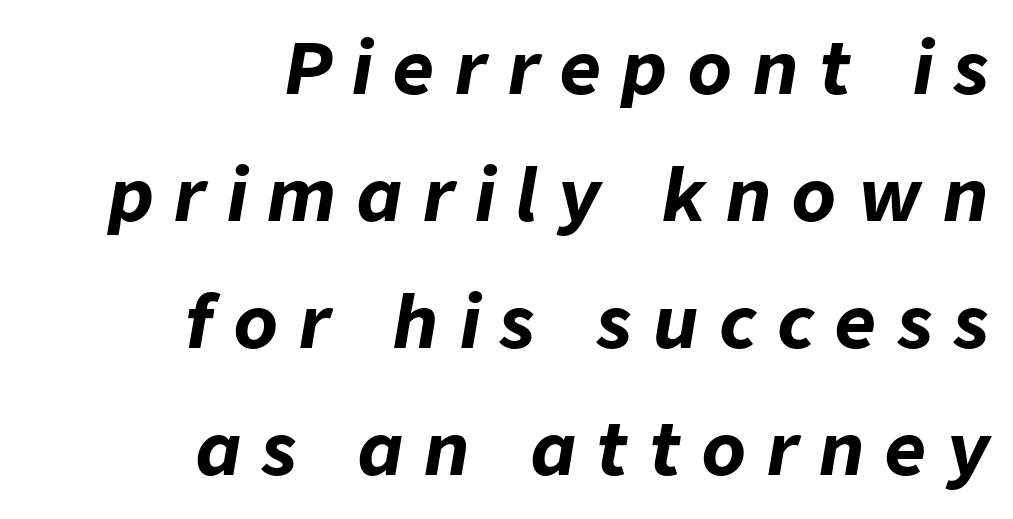
Letters rest on an invisible, unmarked baseline. Which margin do the lines hug? The right one — the left edge is uneven. This rendering widens character spacing well past its baseline value. Quick note: italic.
